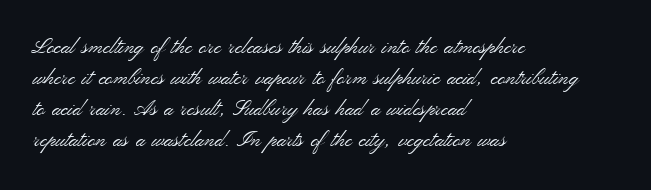
Q: Is the text bold? A: No.
Q: Is the text italic (slanted)? A: Yes.
Q: Is the text underlined? A: No.
Q: How is the paragraph aligned? A: Left-aligned.
Q: Is the spacing between letters normal or unusually wide? A: Normal.
Q: Is the spacing between lines tight, normal or loose? A: Normal.
